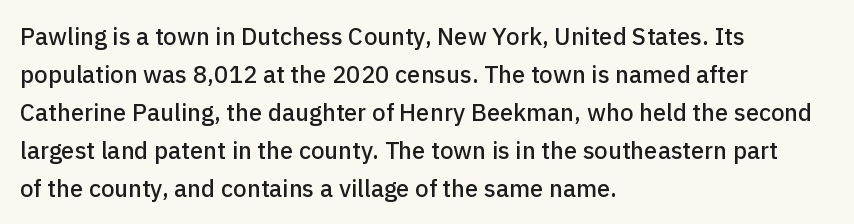
The image shows 24 px text type, upright; set left-aligned, normal line spacing (1.58x), normal letter spacing, not underlined.
